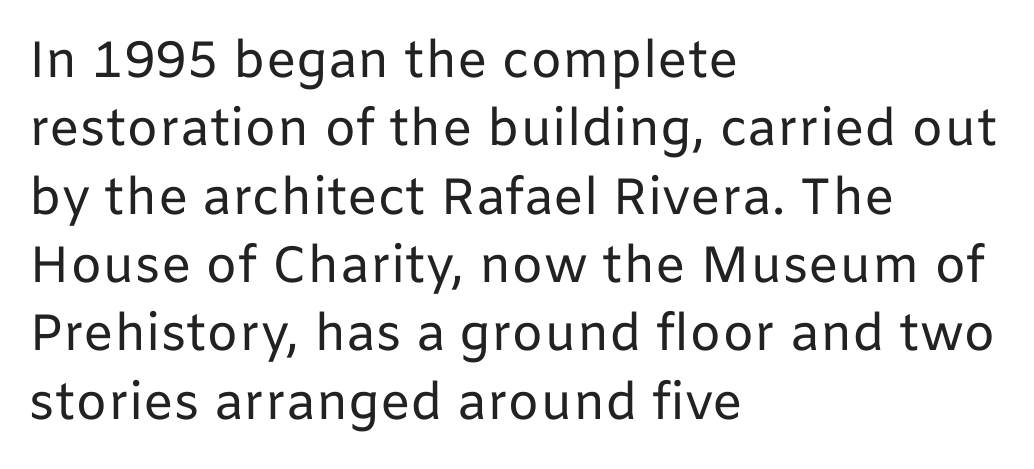
{"serif": "no", "italic": "no", "bold": "no", "weight": "regular", "width": "normal", "stroke_contrast": "low", "x_height": "medium", "monospaced": "no", "underline": "no", "align": "left", "line_spacing": "normal", "line_spacing_ratio": 1.34, "letter_spacing": "normal", "letter_spacing_em": 0.0, "glyph_px": 51}
